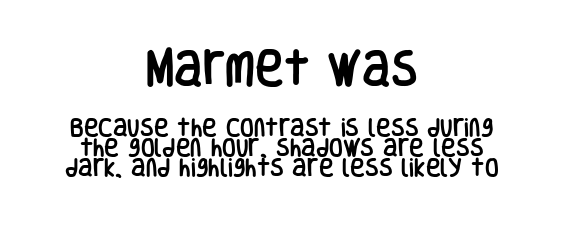
Layout note: lines centered. The initial chunk of copy outweighs the following chunk in type size. Proportional: the letters do not fall into vertical columns. Interline gaps are noticeably narrow in this sample. Nope, no serifs anywhere on these letters. When letters stand straight like this, we call the style roman or upright.
